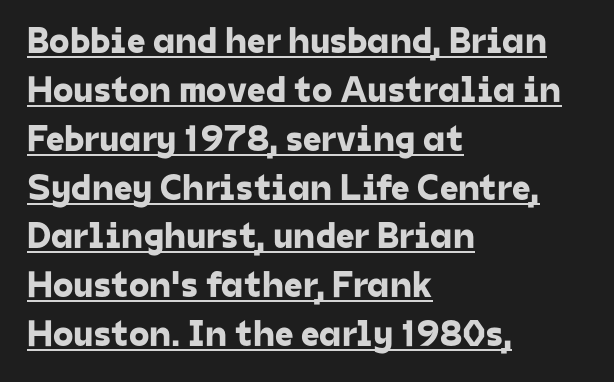
Q: Is the typeface a serif or a sans-serif typeface? A: Sans-serif.
Q: Is the text underlined? A: Yes.
Q: How is the paragraph aligned? A: Left-aligned.
Q: Is the spacing between letters normal or unusually wide? A: Normal.
Q: Is the spacing between lines tight, normal or loose? A: Normal.
Q: Width (condensed, normal, or wide)? A: Normal.
Q: Stroke contrast? A: Low.
Q: x-height? A: Medium.
Q: Monospaced? A: No.
